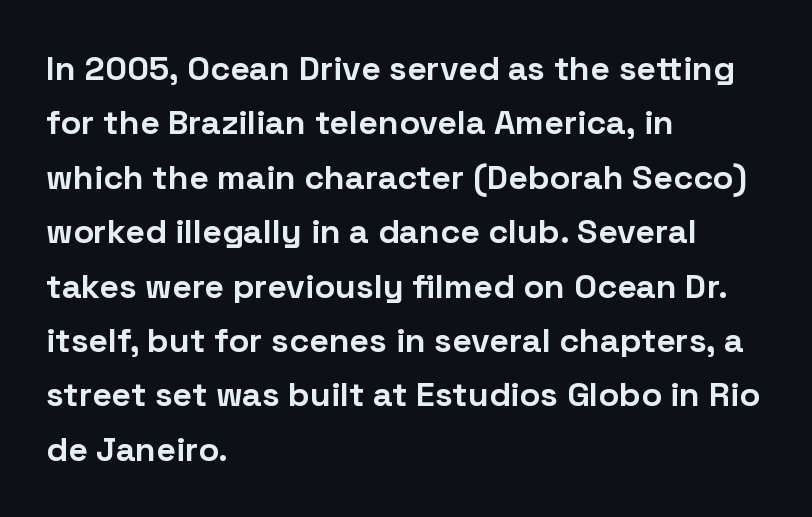
The typesetter chose a ragged-right arrangement here. The face used here has the dense, thick strokes of a bold. Does the lettering tilt? It doesn't — this is upright. This block has exactly the height ordinary leading produces. The passage shown is typed in a proportional face where columns would drift.
